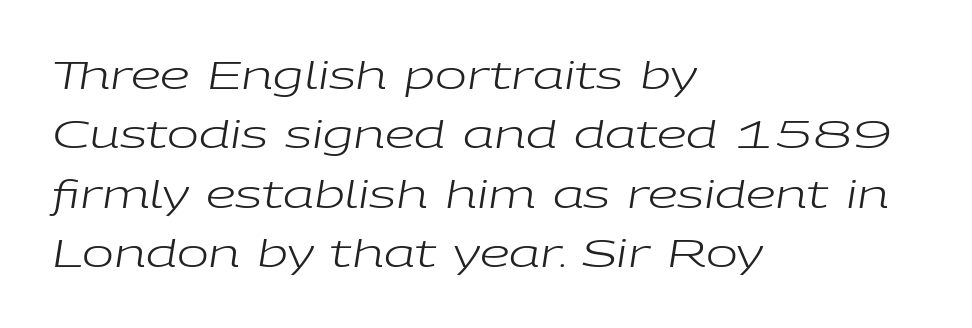
Q: Is the text bold? A: No.
Q: Is the text italic (slanted)? A: Yes, it leans right by about 9 degrees.
Q: Is the text underlined? A: No.
Q: How is the paragraph aligned? A: Left-aligned.
Q: Is the spacing between letters normal or unusually wide? A: Normal.
Q: Is the spacing between lines tight, normal or loose? A: Normal.
Q: Width (condensed, normal, or wide)? A: Wide.
Q: Stroke contrast? A: Low.
Q: x-height? A: Medium.
Q: Monospaced? A: No.
